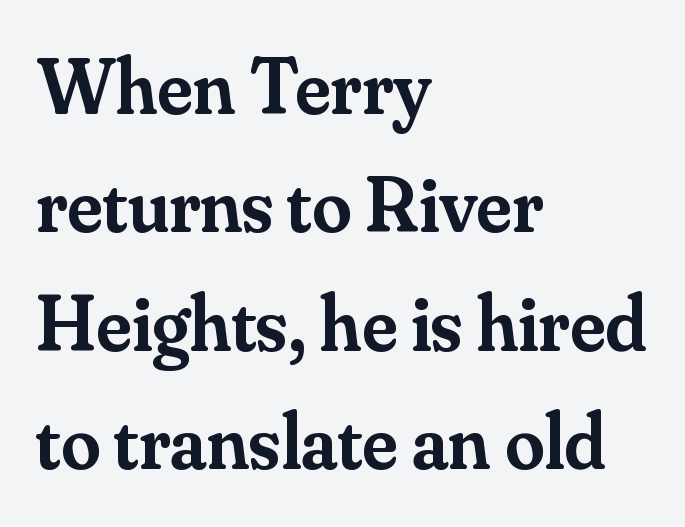
Q: Is the text bold? A: Semi-bold.
Q: Is the text italic (slanted)? A: No, it is upright.
Q: Is the typeface a serif or a sans-serif typeface? A: Serif.
Q: Is the text underlined? A: No.
Q: How is the paragraph aligned? A: Left-aligned.
Q: Is the spacing between letters normal or unusually wide? A: Normal.
Q: Is the spacing between lines tight, normal or loose? A: Normal.
Q: Width (condensed, normal, or wide)? A: Normal.
Q: Stroke contrast? A: Medium.
Q: x-height? A: Small.
Q: Monospaced? A: No.
